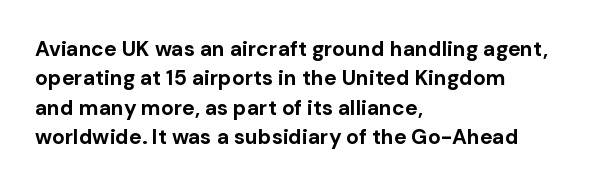
{"italic": "no", "bold": "yes", "underline": "no", "align": "left", "line_spacing": "normal", "line_spacing_ratio": 1.4, "letter_spacing": "normal", "letter_spacing_em": 0.0, "glyph_px": 21}
